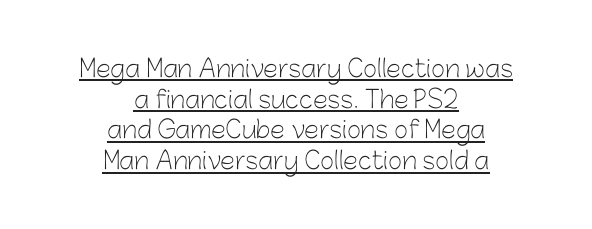
{"italic": "no", "bold": "no", "underline": "yes", "align": "center", "line_spacing": "normal", "line_spacing_ratio": 1.28, "letter_spacing": "normal", "letter_spacing_em": 0.0, "glyph_px": 24}
